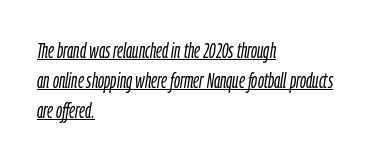
The image shows 21 px text type, italic (leaning right); set left-aligned, normal line spacing (1.43x), normal letter spacing, underlined.
